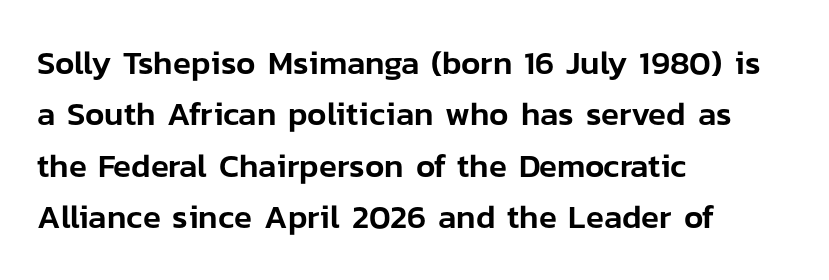
Descenders are the only things crossing below the line. Looks like regular typesetting: each glyph gets only the width it needs. Tracking value appears to be zero — textbook default spacing. A classic flush-left, rag-right setting is used for this passage. Nope, no serifs anywhere on these letters. Posture: vertical.
